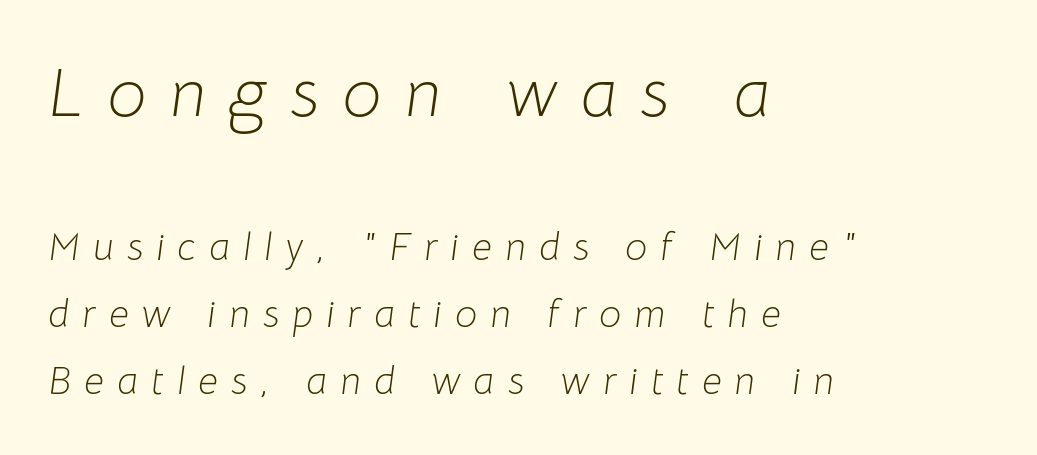
Italic: yes, the glyphs are oblique. A bare baseline throughout the passage. Think of a printed novel: that variable character pitch is what you see here. Which chunk is bigger? The first one — the top block dwarfs the bottom. Caption: face not bold, strokes unweighted. Look at the tracking — it's clearly loosened, letters drifting apart.
